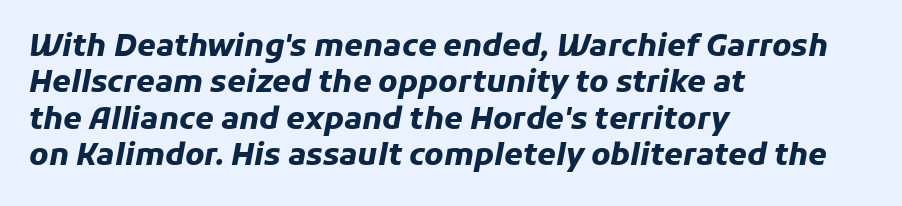
{"italic": "yes", "lean": "right", "slant_degrees": 11, "bold": "yes", "weight": "heavy", "width": "normal", "stroke_contrast": "low", "x_height": "medium", "monospaced": "no", "underline": "no", "align": "left", "line_spacing_ratio": 1.21, "letter_spacing": "normal", "letter_spacing_em": 0.0, "glyph_px": 30}
